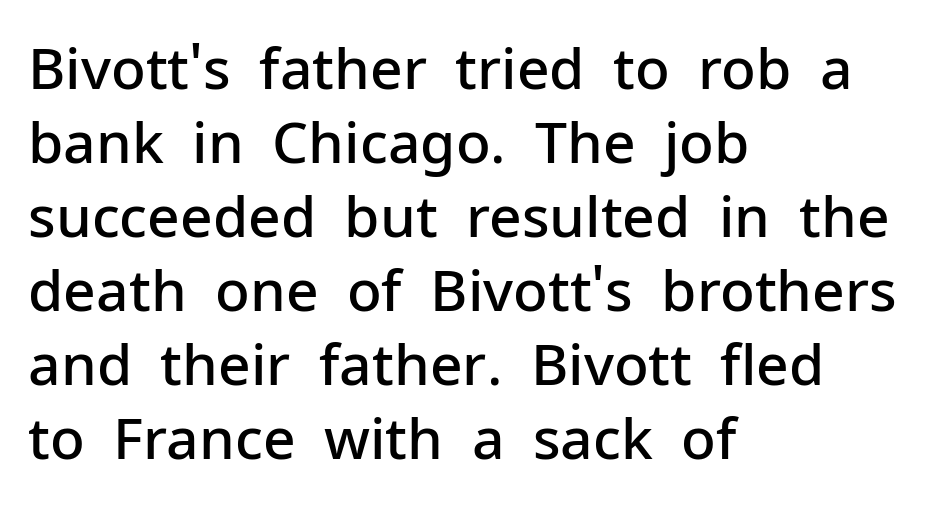
The image shows 57 px semibold sans-serif type, upright; set left-aligned, normal line spacing (1.3x), normal letter spacing, not underlined; low stroke contrast and a medium x-height.
